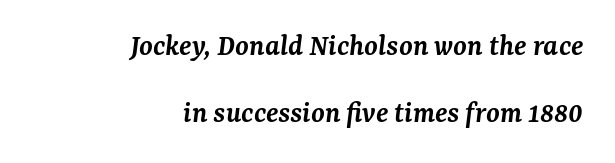
Q: Is the text bold? A: Semi-bold.
Q: Is the text italic (slanted)? A: Yes, it leans right by about 7 degrees.
Q: Is the typeface a serif or a sans-serif typeface? A: Serif.
Q: Is the text underlined? A: No.
Q: How is the paragraph aligned? A: Right-aligned.
Q: Is the spacing between letters normal or unusually wide? A: Normal.
Q: Is the spacing between lines tight, normal or loose? A: Loose.
Q: Width (condensed, normal, or wide)? A: Normal.
Q: Stroke contrast? A: Medium.
Q: x-height? A: Medium.
Q: Monospaced? A: No.
